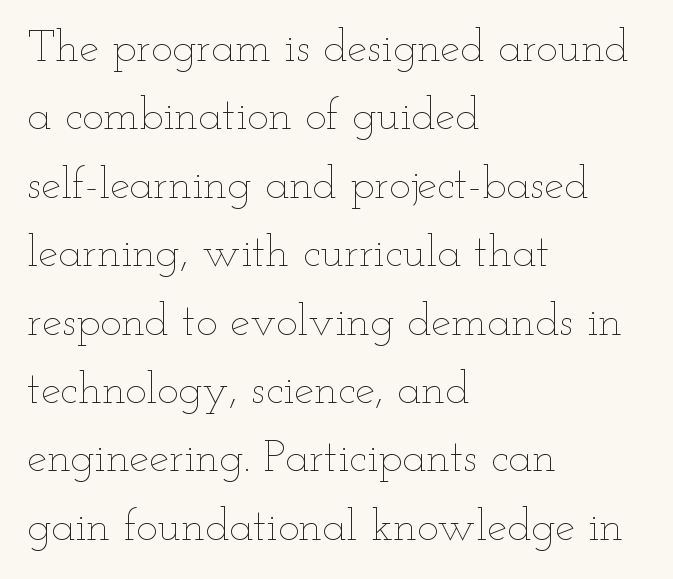
The image shows 45 px thin, wide type, upright; set left-aligned, normal line spacing (1.52x), normal letter spacing, not underlined; low stroke contrast and a small x-height.
